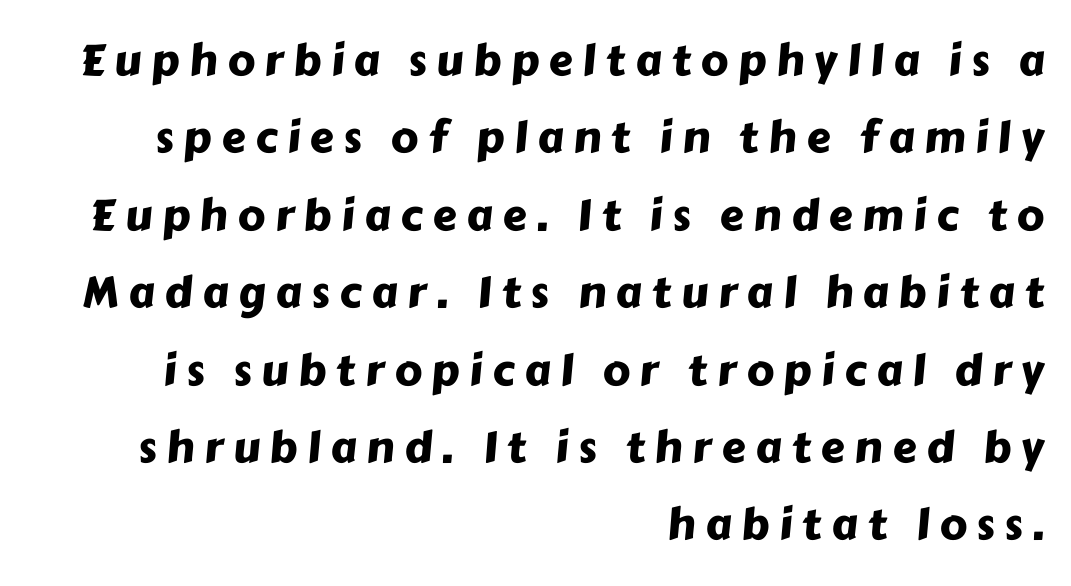
{"serif": "no", "width": "normal", "stroke_contrast": "low", "x_height": "medium", "monospaced": "no", "underline": "no", "align": "right", "line_spacing_ratio": 1.8, "letter_spacing": "wide", "letter_spacing_em": 0.23, "glyph_px": 43}
